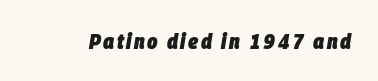
{"italic": "yes", "lean": "right", "slant_degrees": 9, "bold": "yes", "underline": "no", "glyph_px": 22}
